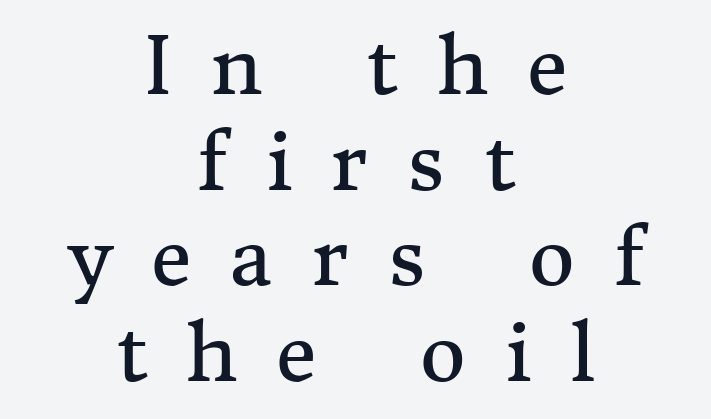
Q: Is the text bold? A: No.
Q: Is the text italic (slanted)? A: No, it is upright.
Q: Is the typeface a serif or a sans-serif typeface? A: Serif.
Q: Is the text underlined? A: No.
Q: How is the paragraph aligned? A: Centered.
Q: Is the spacing between letters normal or unusually wide? A: Unusually wide.
Q: Width (condensed, normal, or wide)? A: Normal.
Q: Stroke contrast? A: Medium.
Q: x-height? A: Medium.
Q: Monospaced? A: No.
